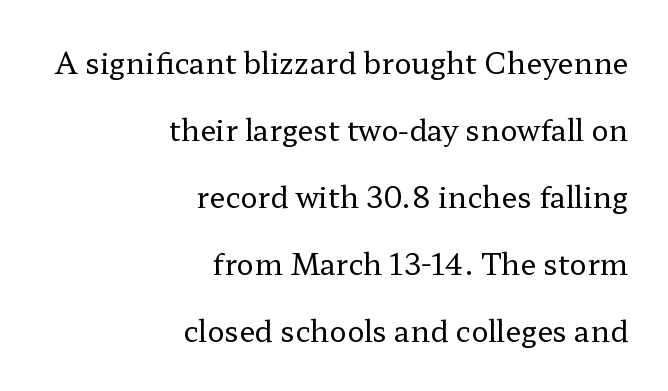
Q: Is the text bold? A: No.
Q: Is the text italic (slanted)? A: No, it is upright.
Q: Is the typeface a serif or a sans-serif typeface? A: Serif.
Q: Is the text underlined? A: No.
Q: How is the paragraph aligned? A: Right-aligned.
Q: Is the spacing between letters normal or unusually wide? A: Normal.
Q: Is the spacing between lines tight, normal or loose? A: Loose.
Q: Width (condensed, normal, or wide)? A: Wide.
Q: Stroke contrast? A: Low.
Q: x-height? A: Medium.
Q: Monospaced? A: No.
